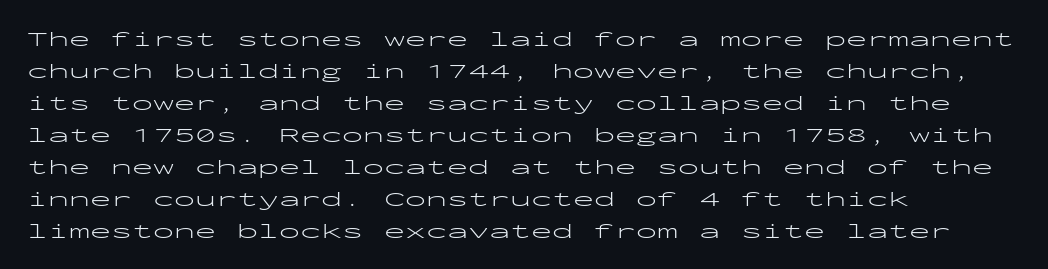
The image shows 21 px text type, upright; set left-aligned, normal line spacing (1.52x), normal letter spacing, not underlined.
